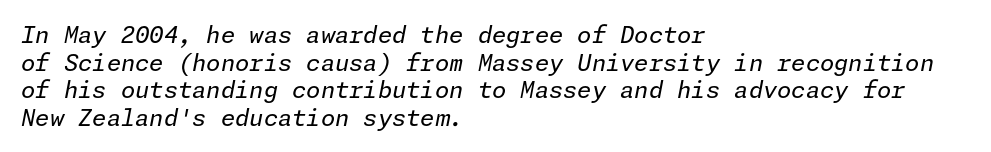
The image shows 23 px text type, italic (leaning right); set left-aligned, line spacing 1.2x, normal letter spacing, not underlined.
